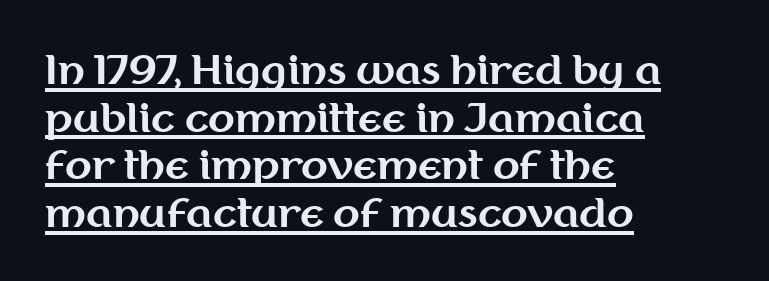
{"serif": "no", "italic": "no", "bold": "yes", "weight": "bold", "width": "normal", "stroke_contrast": "medium", "x_height": "medium", "monospaced": "no", "underline": "yes", "align": "left", "line_spacing_ratio": 1.22, "letter_spacing": "normal", "letter_spacing_em": 0.0, "glyph_px": 39}
